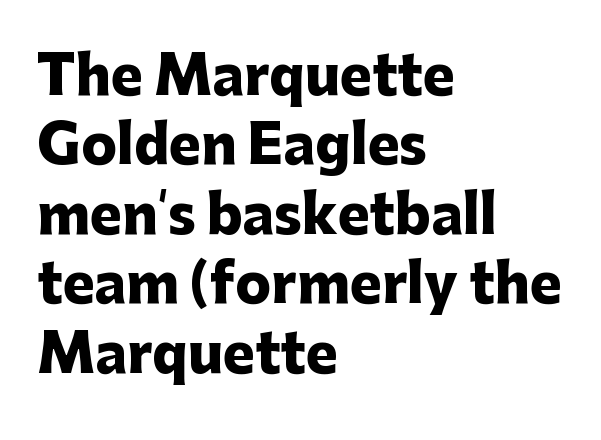
The image shows 53 px heavy sans-serif type, upright; set left-aligned, normal line spacing (1.31x), normal letter spacing, not underlined; low stroke contrast and a medium x-height.
